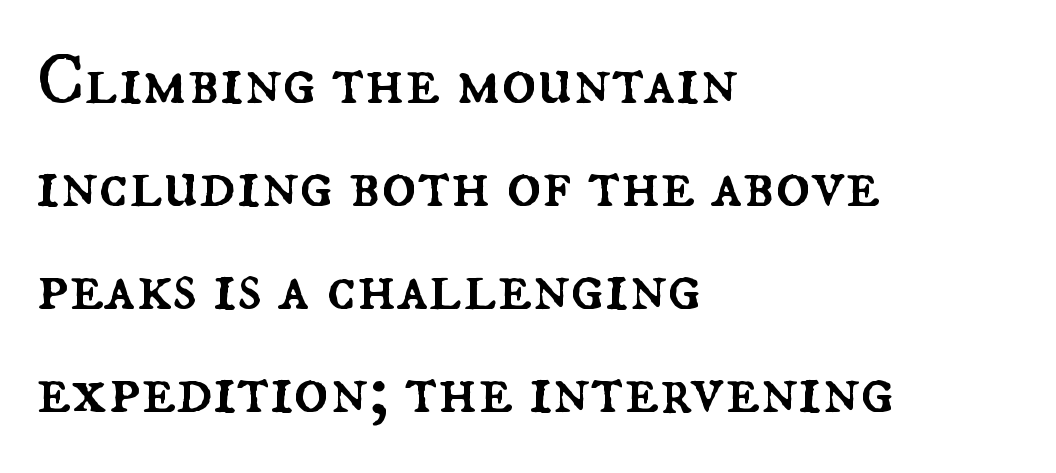
{"italic": "no", "bold": "no", "weight": "regular", "width": "normal", "stroke_contrast": "medium", "x_height": "small", "monospaced": "no", "underline": "no", "align": "left", "line_spacing": "normal", "line_spacing_ratio": 1.41, "letter_spacing": "normal", "letter_spacing_em": 0.0, "glyph_px": 73}
